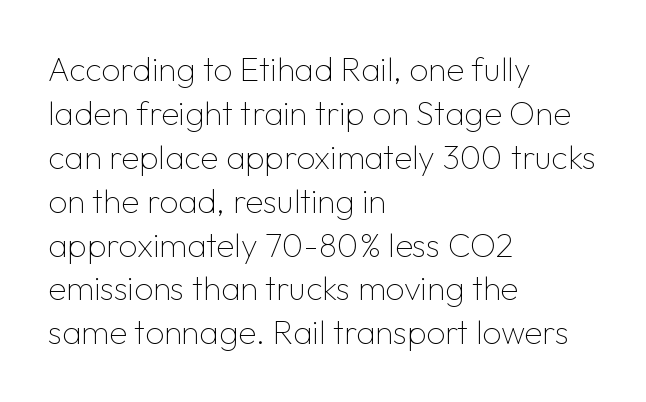
Typeset ragged right — the left edge is the straight one. Any mark beneath the type? The region is blank. Evenly set lines give the paragraph a standard silhouette. The passage shown is typed in a proportional face where columns would drift.
